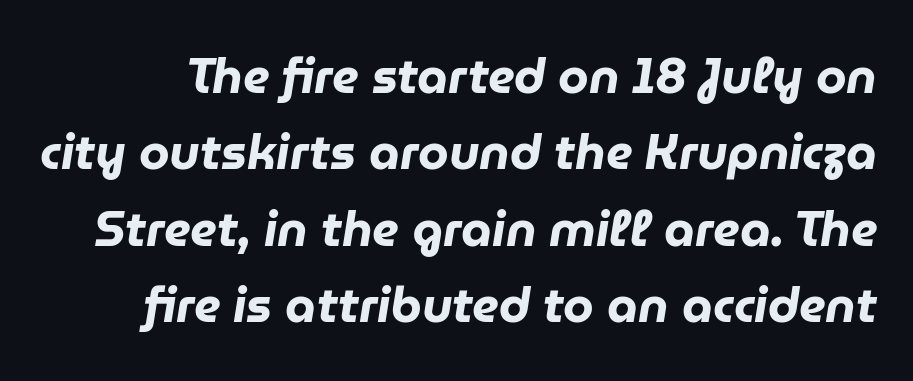
The image shows 49 px heavy type, italic (leaning right); set normal line spacing (1.56x), normal letter spacing, not underlined; low stroke contrast and a medium x-height.
